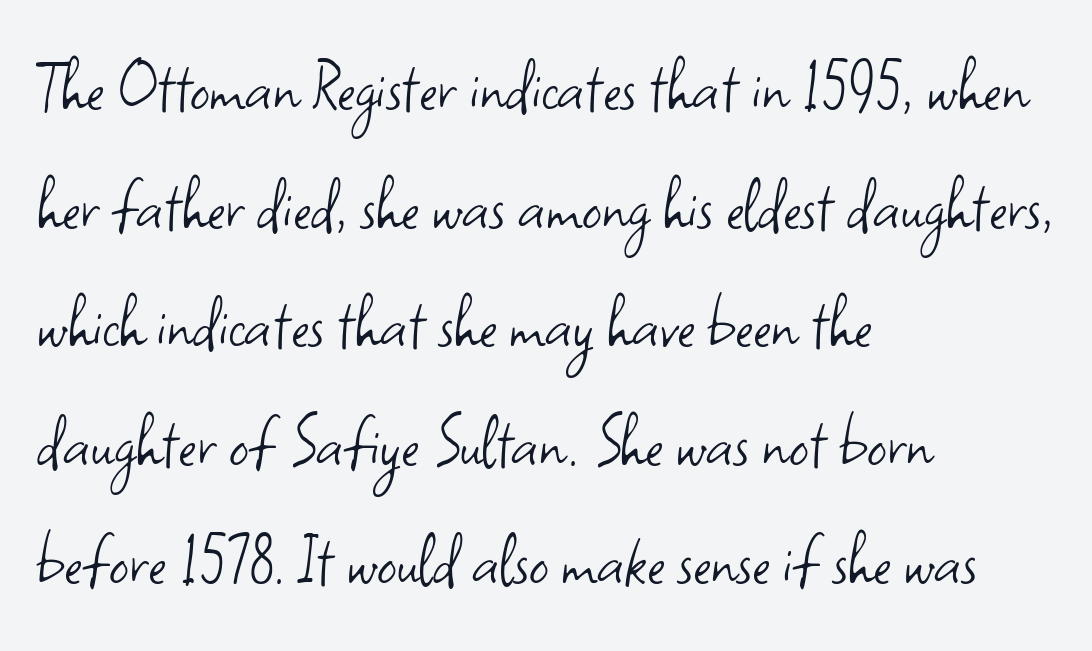
Q: Is the text bold? A: No.
Q: Is the text italic (slanted)? A: Yes.
Q: Is the typeface a serif or a sans-serif typeface? A: Sans-serif.
Q: Is the text underlined? A: No.
Q: How is the paragraph aligned? A: Left-aligned.
Q: Is the spacing between letters normal or unusually wide? A: Normal.
Q: Is the spacing between lines tight, normal or loose? A: Normal.
Q: Width (condensed, normal, or wide)? A: Normal.
Q: Stroke contrast? A: Low.
Q: x-height? A: Small.
Q: Monospaced? A: No.
